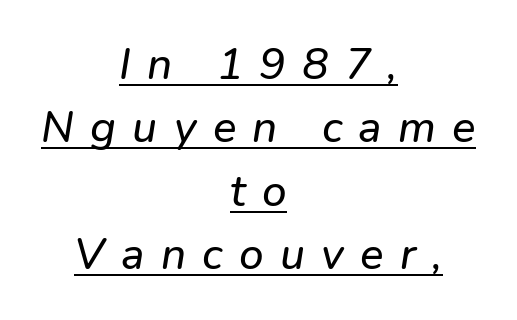
Q: Is the typeface a serif or a sans-serif typeface? A: Sans-serif.
Q: Is the text underlined? A: Yes.
Q: How is the paragraph aligned? A: Centered.
Q: Is the spacing between letters normal or unusually wide? A: Unusually wide.
Q: Is the spacing between lines tight, normal or loose? A: Normal.
Q: Width (condensed, normal, or wide)? A: Normal.
Q: Stroke contrast? A: Low.
Q: x-height? A: Medium.
Q: Monospaced? A: No.
